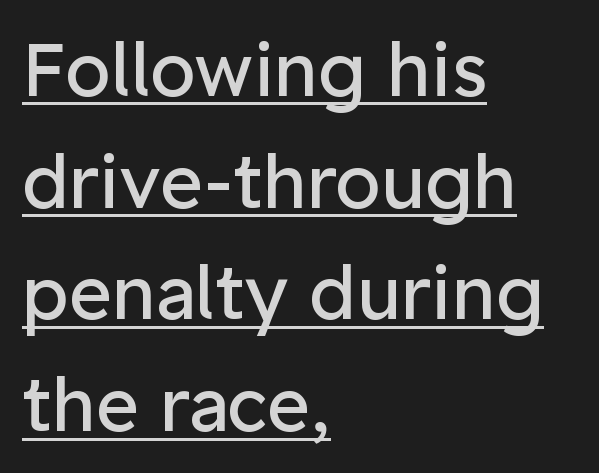
{"serif": "no", "italic": "no", "bold": "no", "weight": "regular", "width": "normal", "stroke_contrast": "low", "x_height": "medium", "monospaced": "no", "underline": "yes", "align": "left", "line_spacing": "normal", "line_spacing_ratio": 1.51, "letter_spacing": "normal", "letter_spacing_em": 0.0, "glyph_px": 74}
